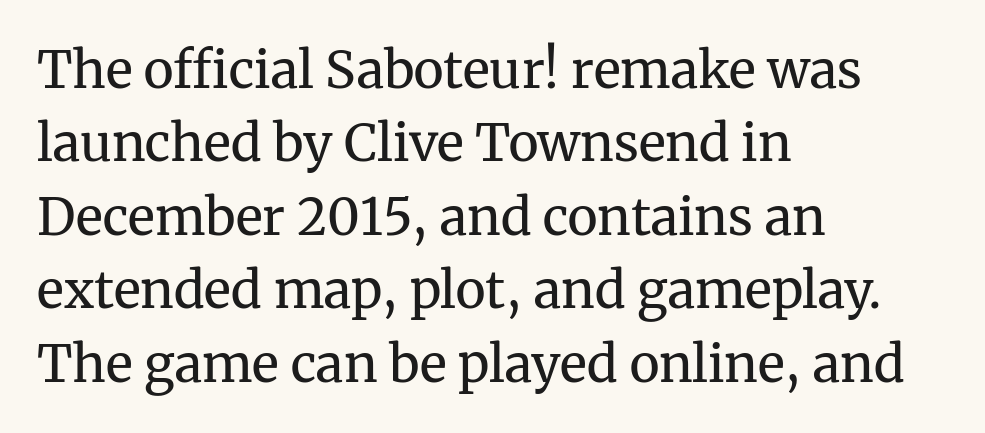
{"serif": "yes", "italic": "no", "bold": "no", "weight": "regular", "width": "normal", "stroke_contrast": "medium", "x_height": "medium", "monospaced": "no", "underline": "no", "align": "left", "line_spacing": "normal", "line_spacing_ratio": 1.44, "letter_spacing": "normal", "letter_spacing_em": 0.0, "glyph_px": 51}
